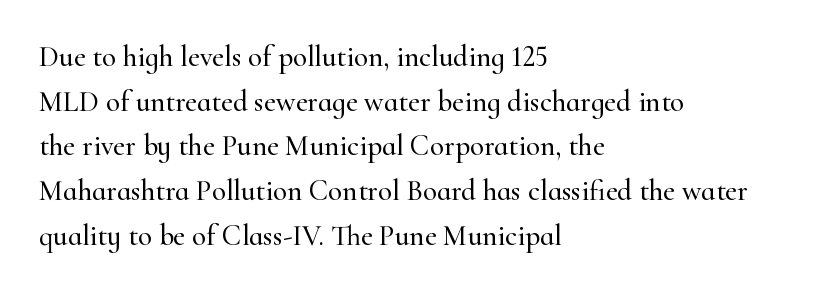
Tracking here is standard; glyphs follow each other at the usual distance. Is there any slant? The stems are plumb. Regarding serifs, this sample has them. Caption: multi-line text, flush left, ragged right. Rows of type keep a routine distance in the vertical direction.
